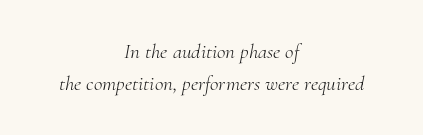
The image shows 21 px text type, italic (leaning right); set centered, normal line spacing (1.51x), normal letter spacing, not underlined.
